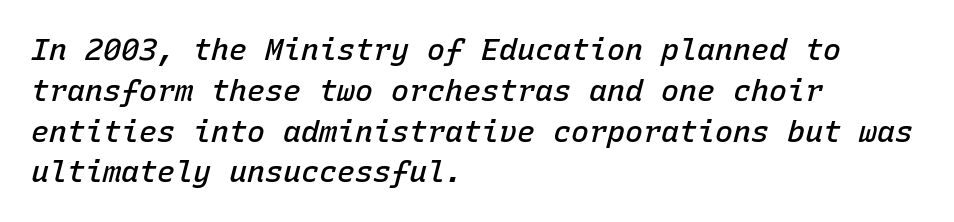
Q: Is the text bold? A: Semi-bold.
Q: Is the text italic (slanted)? A: Yes, it leans right by about 15 degrees.
Q: Is the text underlined? A: No.
Q: How is the paragraph aligned? A: Left-aligned.
Q: Is the spacing between letters normal or unusually wide? A: Normal.
Q: Is the spacing between lines tight, normal or loose? A: Normal.
Q: Width (condensed, normal, or wide)? A: Normal.
Q: Stroke contrast? A: Low.
Q: x-height? A: Medium.
Q: Monospaced? A: Yes.
